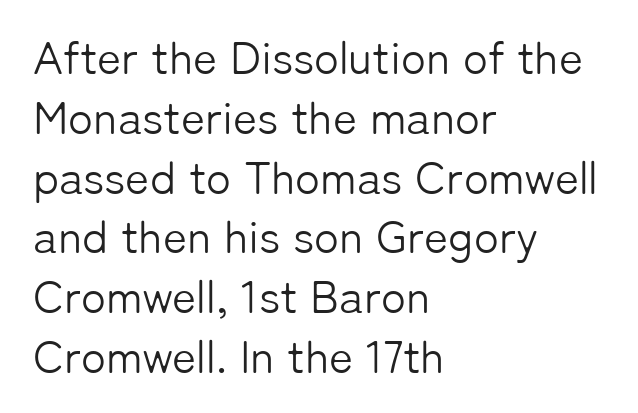
Q: Is the text bold? A: No.
Q: Is the text italic (slanted)? A: No, it is upright.
Q: Is the typeface a serif or a sans-serif typeface? A: Sans-serif.
Q: Is the text underlined? A: No.
Q: How is the paragraph aligned? A: Left-aligned.
Q: Is the spacing between letters normal or unusually wide? A: Normal.
Q: Is the spacing between lines tight, normal or loose? A: Normal.
Q: Width (condensed, normal, or wide)? A: Normal.
Q: Stroke contrast? A: Low.
Q: x-height? A: Medium.
Q: Monospaced? A: No.
